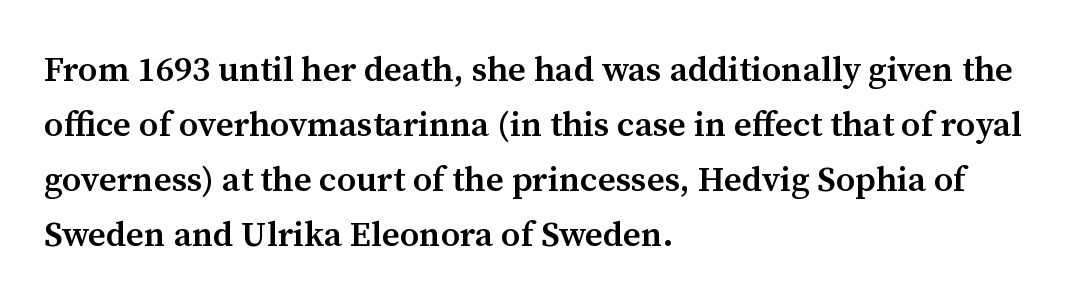
The glyphs are unaccompanied by any horizontal stroke below them. These lines were composed using upright roman letters. Summary of weight: moderately heavy, a semibold. This block has exactly the height ordinary leading produces. Varying glyph widths throughout — classic text-font behaviour. Small tapered or slab feet sit at the stroke ends, so this counts as serif.
